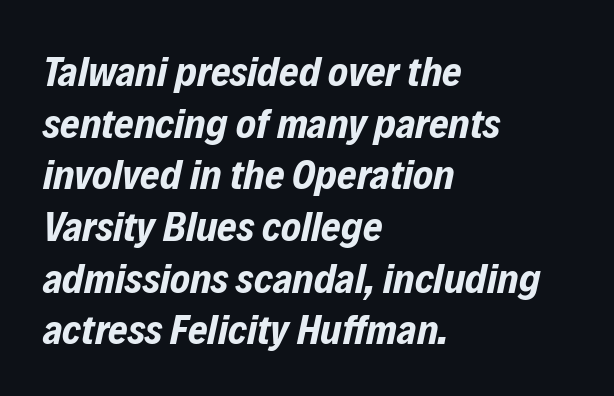
{"italic": "yes", "lean": "right", "slant_degrees": 12, "bold": "yes", "weight": "bold", "width": "condensed", "stroke_contrast": "low", "x_height": "medium", "monospaced": "no", "underline": "no", "align": "left", "line_spacing_ratio": 1.23, "letter_spacing": "normal", "letter_spacing_em": 0.0, "glyph_px": 42}
